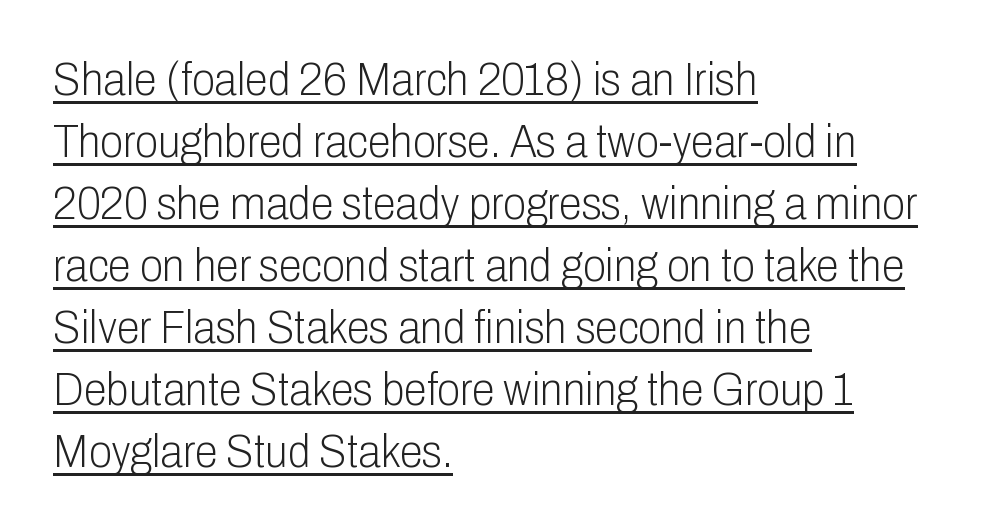
Typographically, this falls in the sans-serif category. Every stem runs plumb, perpendicular to the baseline. Heaviness? Minimal to ordinary, like unemphasized prose. Nothing unusual about the tracking: characters are spaced as the font intends. This sample is left-justified, so line endings fall wherever the words run out. The line-height multiplier appears to be the usual default.
